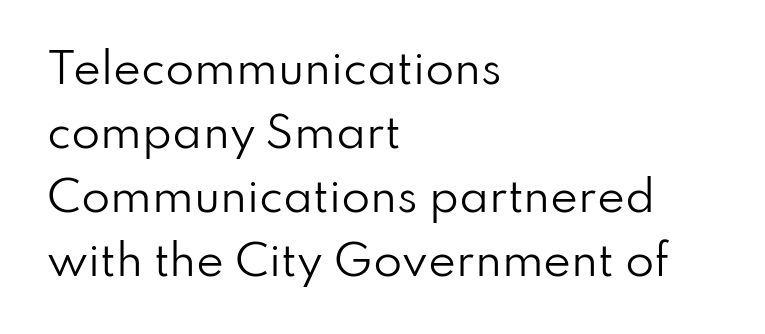
The font sits on the lighter half of the weight spectrum, regular included. Is there much room between lines? A standard amount, neither cramped nor airy. In terms of posture, this sample is upright. What kind of face is this? One without serifs — a sans. The area under the type is left untouched.
